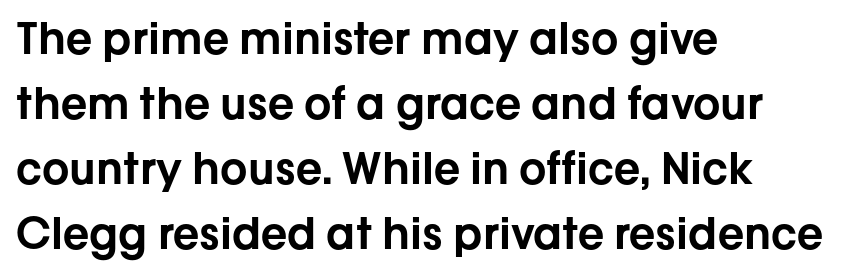
Rows of type keep a routine distance in the vertical direction. Decoration check: the copy has no underline. No feet cap the strokes, marking this as sans-serif type. What stands out about the letter spacing? Nothing — it is the standard amount. The compositor pushed each line to the left boundary. Posture: vertical.
